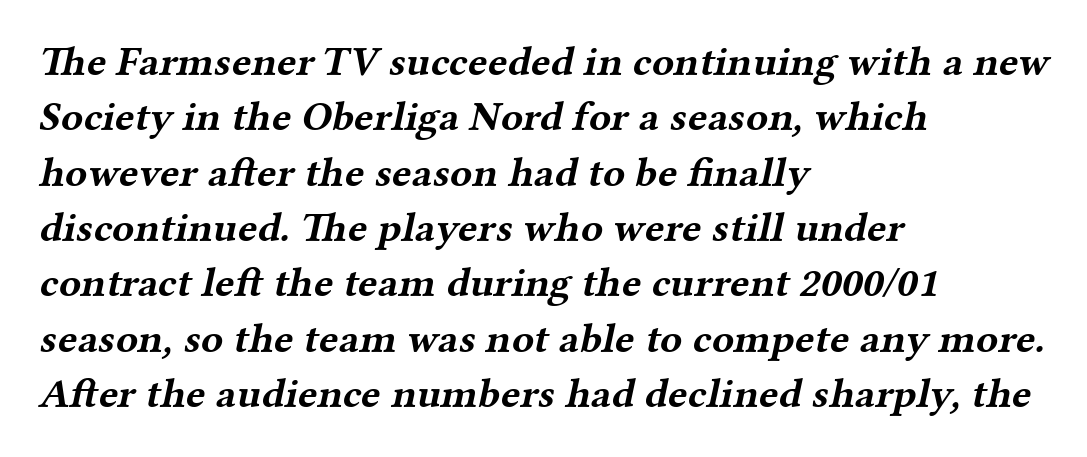
Q: Is the text bold? A: Yes.
Q: Is the typeface a serif or a sans-serif typeface? A: Serif.
Q: Is the text underlined? A: No.
Q: How is the paragraph aligned? A: Left-aligned.
Q: Is the spacing between letters normal or unusually wide? A: Normal.
Q: Is the spacing between lines tight, normal or loose? A: Normal.
Q: Width (condensed, normal, or wide)? A: Wide.
Q: Stroke contrast? A: Medium.
Q: x-height? A: Medium.
Q: Monospaced? A: No.
